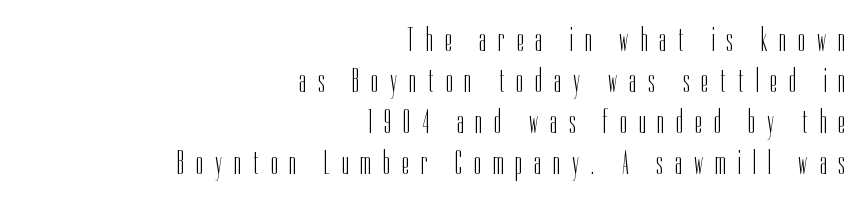
Q: Is the text bold? A: No.
Q: Is the text italic (slanted)? A: No, it is upright.
Q: Is the typeface a serif or a sans-serif typeface? A: Sans-serif.
Q: Is the text underlined? A: No.
Q: How is the paragraph aligned? A: Right-aligned.
Q: Is the spacing between letters normal or unusually wide? A: Unusually wide.
Q: Width (condensed, normal, or wide)? A: Condensed.
Q: Stroke contrast? A: Low.
Q: x-height? A: Medium.
Q: Monospaced? A: No.
